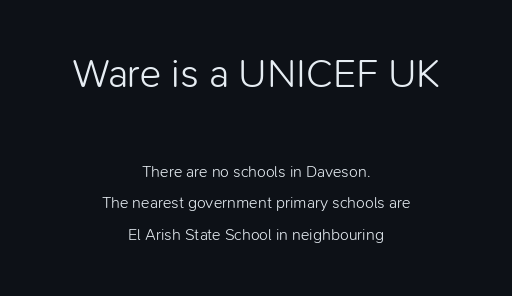
The image shows 40 px light sans-serif type, upright; set centered, loose line spacing (1.99x), normal letter spacing, not underlined; the first (top) block is 2.5x larger; low stroke contrast and a medium x-height.
